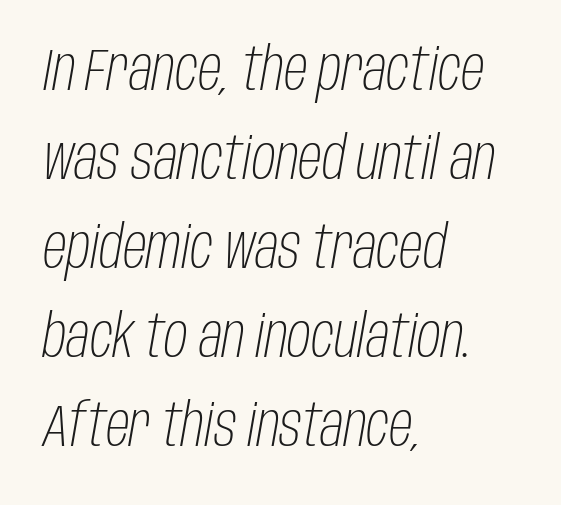
Q: Is the text bold? A: No.
Q: Is the text italic (slanted)? A: Yes, it leans right by about 10 degrees.
Q: Is the text underlined? A: No.
Q: How is the paragraph aligned? A: Left-aligned.
Q: Is the spacing between letters normal or unusually wide? A: Normal.
Q: Is the spacing between lines tight, normal or loose? A: Normal.
Q: Width (condensed, normal, or wide)? A: Condensed.
Q: Stroke contrast? A: Low.
Q: x-height? A: Large.
Q: Monospaced? A: No.
